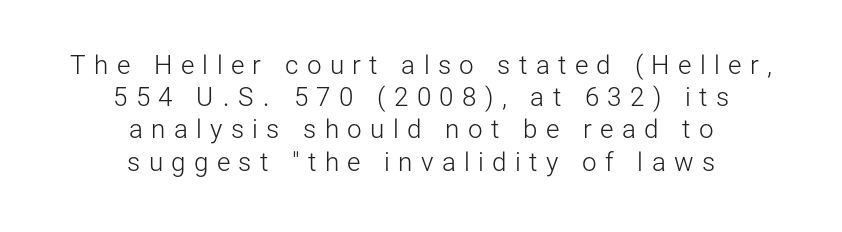
Q: Is the text bold? A: No.
Q: Is the text italic (slanted)? A: No, it is upright.
Q: Is the text underlined? A: No.
Q: How is the paragraph aligned? A: Centered.
Q: Is the spacing between letters normal or unusually wide? A: Unusually wide.
